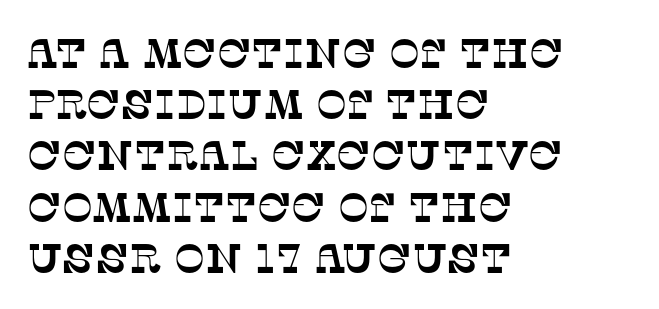
The image shows 41 px serif type; set left-aligned, normal line spacing (1.25x), normal letter spacing, not underlined; low stroke contrast and a large x-height.
